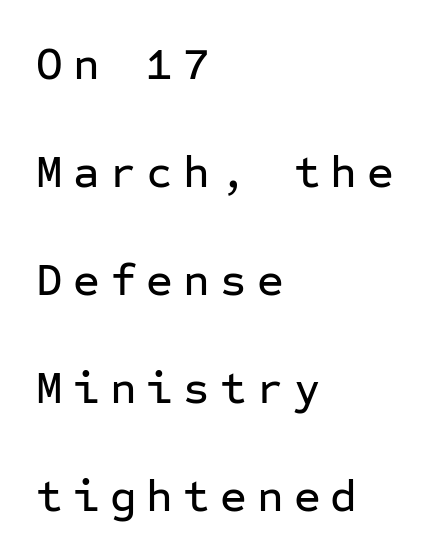
Q: Is the text italic (slanted)? A: No, it is upright.
Q: Is the typeface a serif or a sans-serif typeface? A: Sans-serif.
Q: Is the text underlined? A: No.
Q: How is the paragraph aligned? A: Left-aligned.
Q: Is the spacing between letters normal or unusually wide? A: Unusually wide.
Q: Is the spacing between lines tight, normal or loose? A: Loose.
Q: Width (condensed, normal, or wide)? A: Normal.
Q: Stroke contrast? A: Low.
Q: x-height? A: Medium.
Q: Monospaced? A: Yes.
